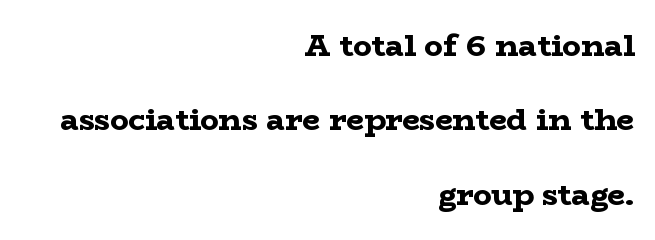
{"serif": "yes", "italic": "no", "bold": "yes", "weight": "bold", "width": "wide", "stroke_contrast": "low", "x_height": "medium", "monospaced": "no", "underline": "no", "align": "right", "line_spacing": "loose", "line_spacing_ratio": 2.4, "letter_spacing": "normal", "letter_spacing_em": 0.0, "glyph_px": 31}
